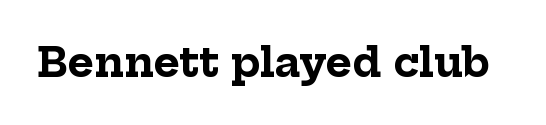
The image shows 40 px bold serif type, upright; set normal letter spacing, not underlined; low stroke contrast and a medium x-height.
